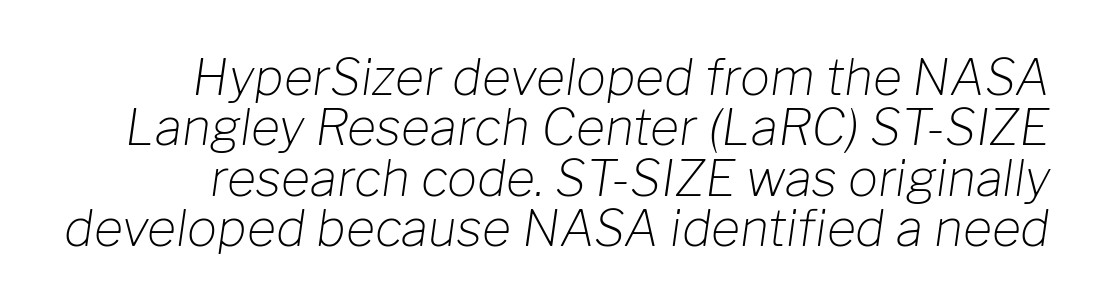
{"italic": "yes", "lean": "right", "slant_degrees": 8, "bold": "no", "weight": "light", "width": "normal", "stroke_contrast": "low", "x_height": "medium", "monospaced": "no", "underline": "no", "line_spacing": "tight", "line_spacing_ratio": 1.01, "letter_spacing": "normal", "letter_spacing_em": 0.0, "glyph_px": 50}
